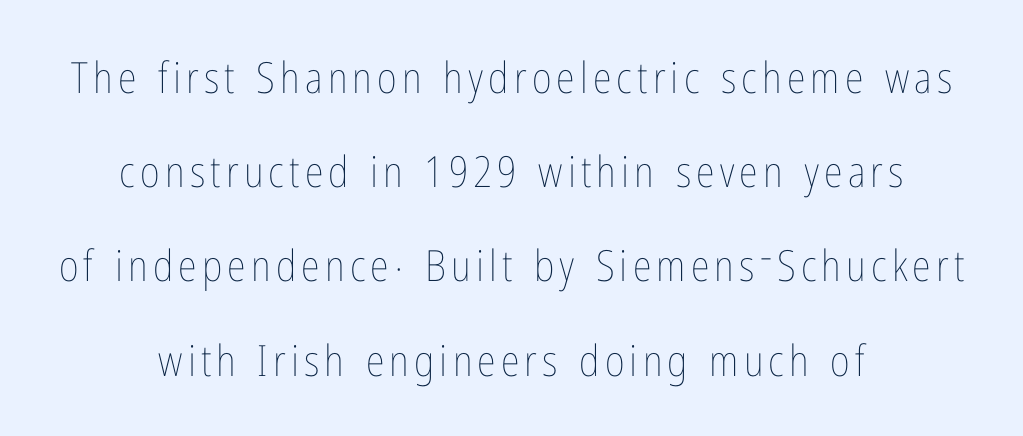
Q: Is the text bold? A: No.
Q: Is the text italic (slanted)? A: No, it is upright.
Q: Is the text underlined? A: No.
Q: How is the paragraph aligned? A: Centered.
Q: Is the spacing between lines tight, normal or loose? A: Loose.
Q: Width (condensed, normal, or wide)? A: Condensed.
Q: Stroke contrast? A: Low.
Q: x-height? A: Medium.
Q: Monospaced? A: No.
